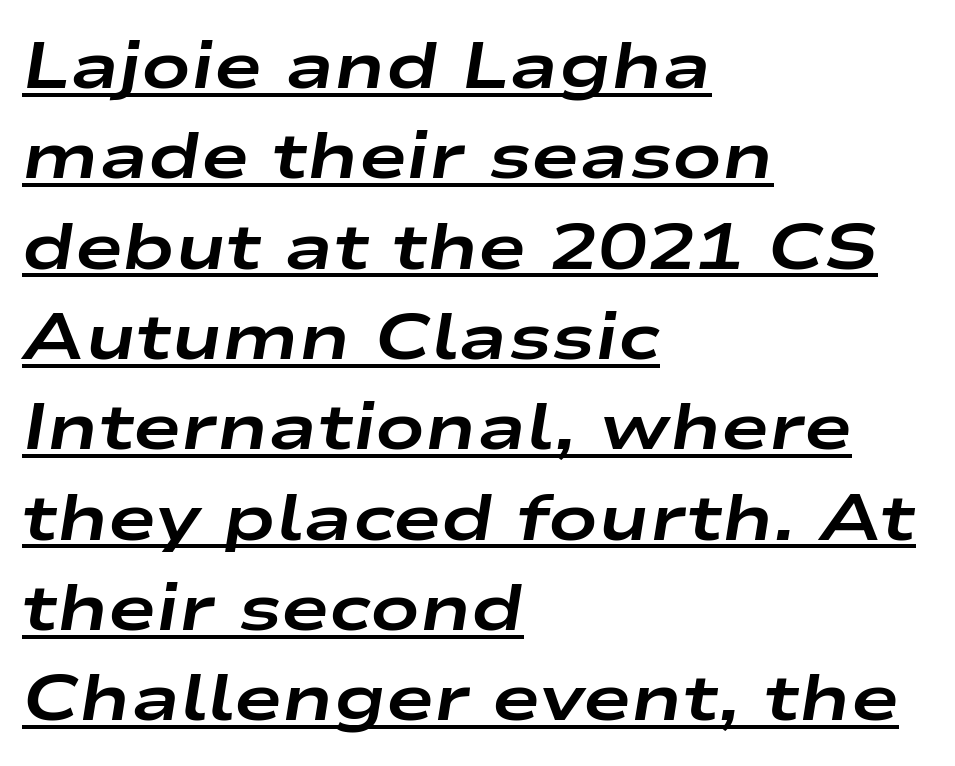
{"italic": "yes", "lean": "right", "slant_degrees": 9, "bold": "yes", "weight": "bold", "width": "wide", "stroke_contrast": "low", "x_height": "medium", "monospaced": "no", "underline": "yes", "align": "left", "line_spacing": "normal", "line_spacing_ratio": 1.39, "letter_spacing": "normal", "letter_spacing_em": 0.0, "glyph_px": 65}
